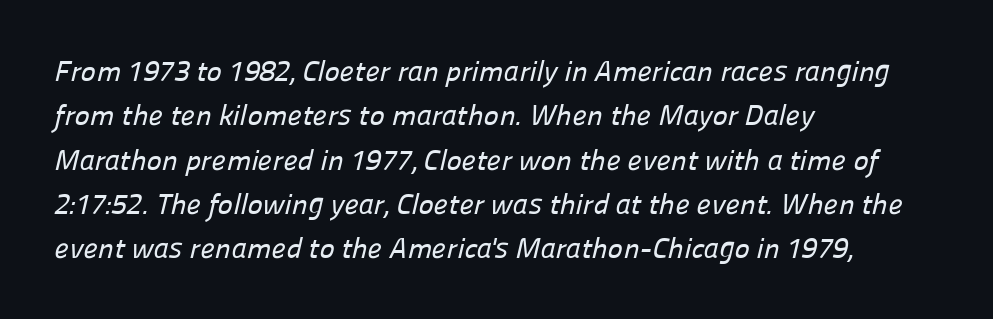
The image shows 29 px sans-serif type; set left-aligned, normal line spacing (1.53x), normal letter spacing, not underlined; low stroke contrast and a medium x-height.
